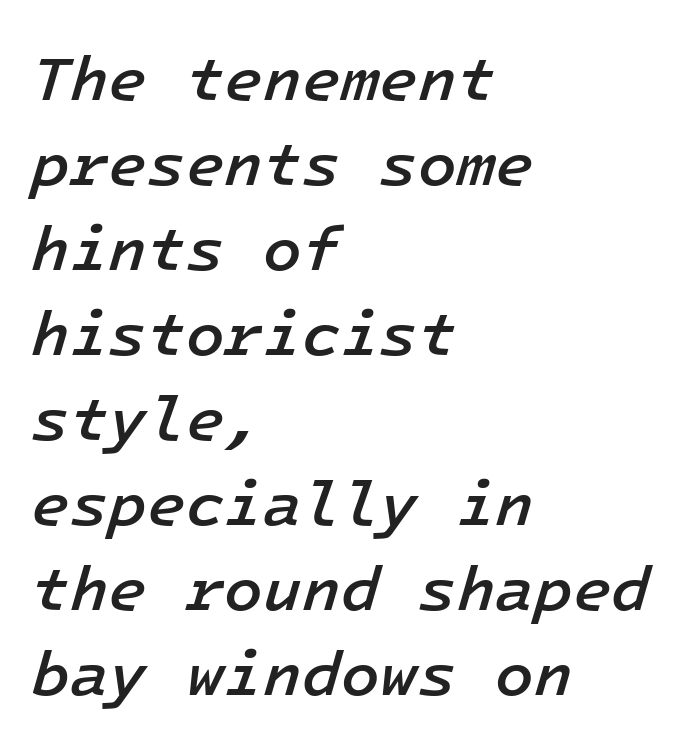
{"italic": "yes", "lean": "right", "slant_degrees": 16, "bold": "semi", "weight": "semibold", "width": "normal", "stroke_contrast": "low", "x_height": "medium", "monospaced": "yes", "underline": "no", "align": "left", "line_spacing": "normal", "line_spacing_ratio": 1.35, "letter_spacing": "normal", "letter_spacing_em": 0.0, "glyph_px": 63}
